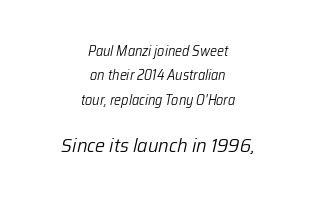
{"italic": "yes", "lean": "right", "slant_degrees": 12, "bold": "no", "underline": "no", "align": "center", "line_spacing_ratio": 1.75, "letter_spacing": "normal", "letter_spacing_em": 0.0, "larger_block": "second", "size_ratio": 1.43, "glyph_px": 20}
